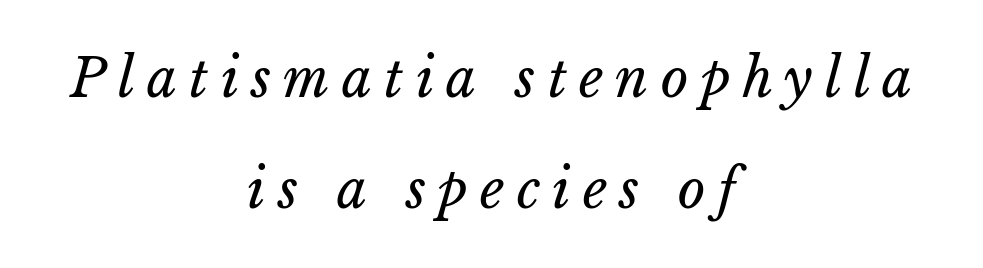
Q: Is the text bold? A: No.
Q: Is the text underlined? A: No.
Q: How is the paragraph aligned? A: Centered.
Q: Is the spacing between letters normal or unusually wide? A: Unusually wide.
Q: Is the spacing between lines tight, normal or loose? A: Loose.
Q: Width (condensed, normal, or wide)? A: Normal.
Q: Stroke contrast? A: Low.
Q: x-height? A: Medium.
Q: Monospaced? A: No.
